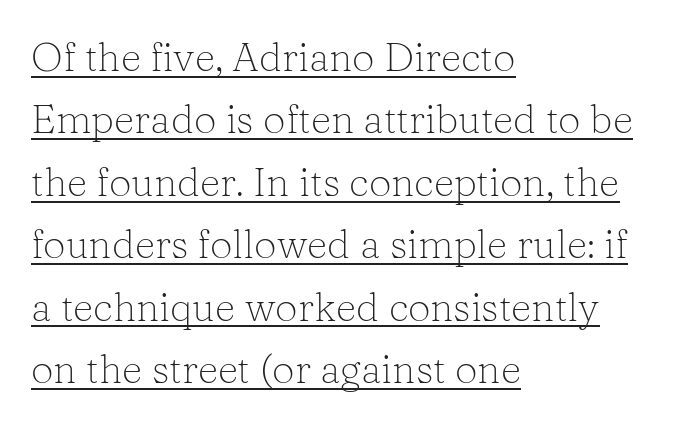
Q: Is the text bold? A: No.
Q: Is the text italic (slanted)? A: No, it is upright.
Q: Is the typeface a serif or a sans-serif typeface? A: Serif.
Q: Is the text underlined? A: Yes.
Q: How is the paragraph aligned? A: Left-aligned.
Q: Is the spacing between letters normal or unusually wide? A: Normal.
Q: Is the spacing between lines tight, normal or loose? A: Normal.
Q: Width (condensed, normal, or wide)? A: Normal.
Q: Stroke contrast? A: Low.
Q: x-height? A: Medium.
Q: Monospaced? A: No.
